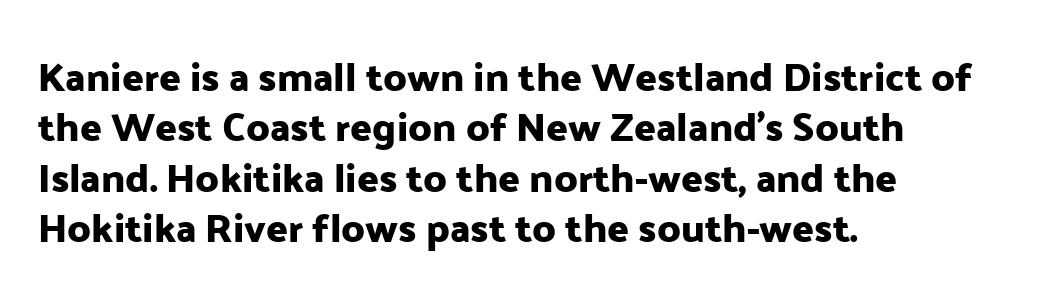
The image shows 40 px sans-serif type, upright; set left-aligned, normal line spacing (1.26x), normal letter spacing, not underlined; low stroke contrast and a medium x-height.
